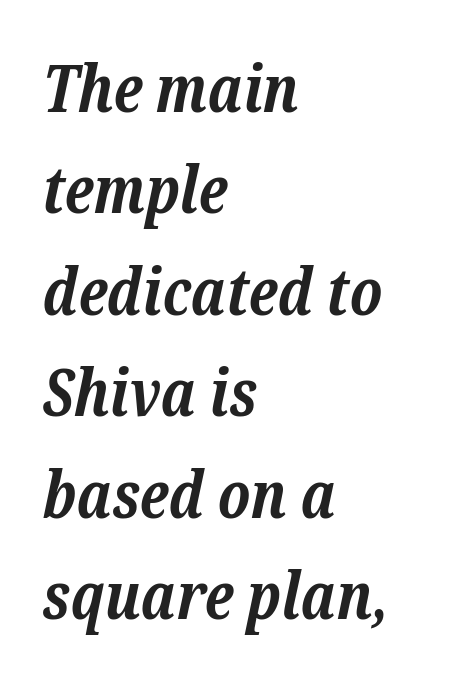
Q: Is the text bold? A: Yes.
Q: Is the text italic (slanted)? A: Yes, it leans right by about 12 degrees.
Q: Is the typeface a serif or a sans-serif typeface? A: Serif.
Q: Is the text underlined? A: No.
Q: How is the paragraph aligned? A: Left-aligned.
Q: Is the spacing between letters normal or unusually wide? A: Normal.
Q: Is the spacing between lines tight, normal or loose? A: Normal.
Q: Width (condensed, normal, or wide)? A: Normal.
Q: Stroke contrast? A: Low.
Q: x-height? A: Medium.
Q: Monospaced? A: No.
